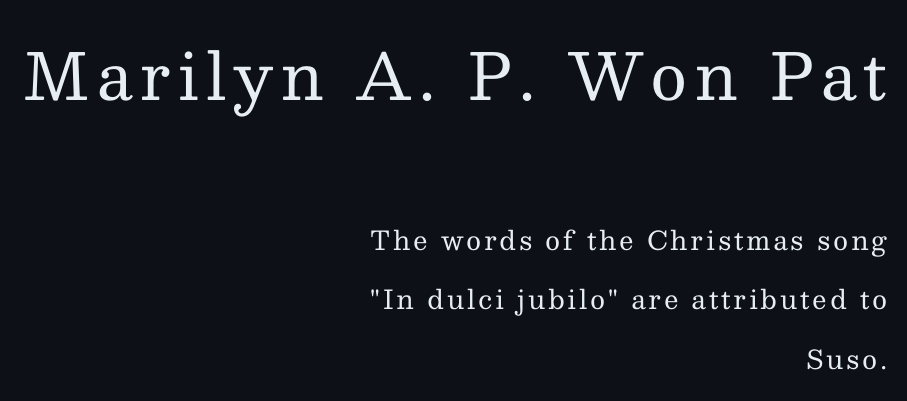
In terms of posture, this sample is upright. Short and long lines alike share a common ending point at right. In terms of leading, this rendering errs on the spacious side. The letterforms sit at book weight or below. The face used here is proportionally spaced, like ordinary book or web type.
